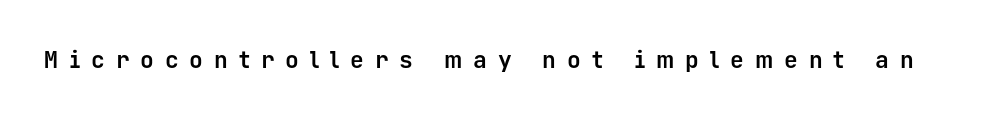
{"italic": "no", "bold": "yes", "underline": "no", "letter_spacing": "wide", "letter_spacing_em": 0.47, "glyph_px": 23}
